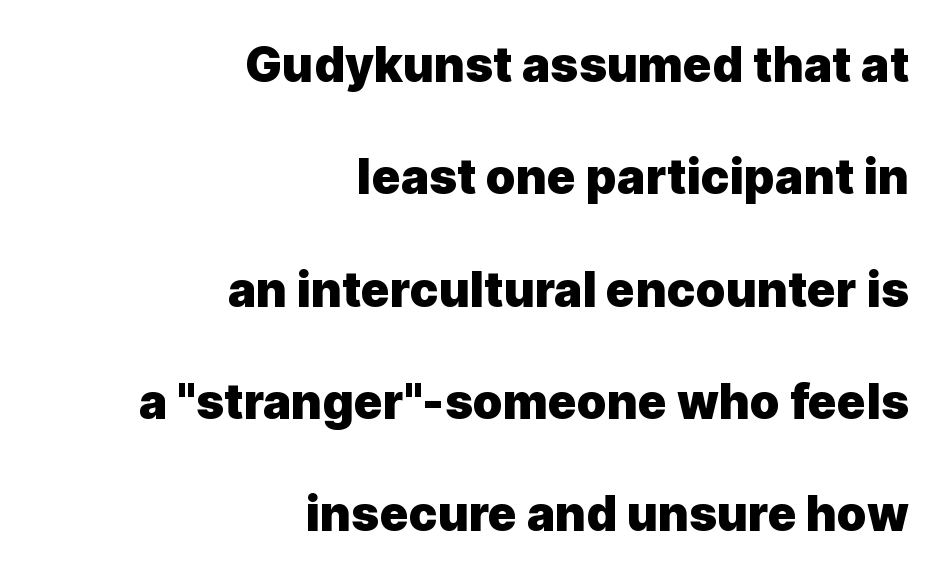
The image shows 48 px heavy sans-serif type, upright; set right-aligned, loose line spacing (2.34x), normal letter spacing, not underlined; a medium x-height.
